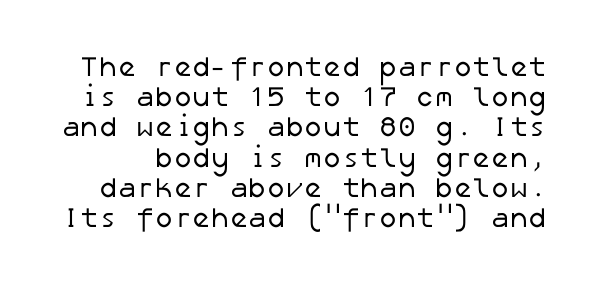
How would I describe the line gaps? Narrow and economical. Clear beneath every line of the passage. You can tell from the bare stems that sans-serif type was used. Ink coverage per letter is moderate at most. This rendering leaves character spacing at its baseline value.
